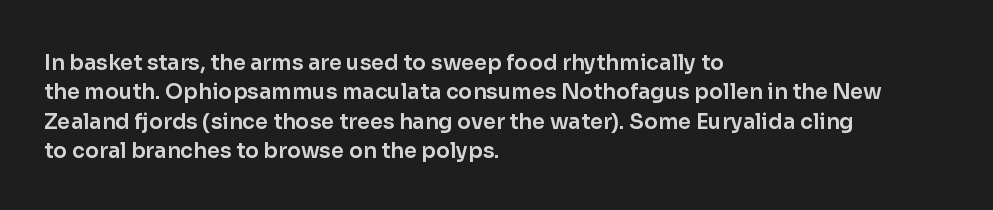
Q: Is the text italic (slanted)? A: No, it is upright.
Q: Is the text underlined? A: No.
Q: How is the paragraph aligned? A: Left-aligned.
Q: Is the spacing between letters normal or unusually wide? A: Normal.
Q: Is the spacing between lines tight, normal or loose? A: Normal.
